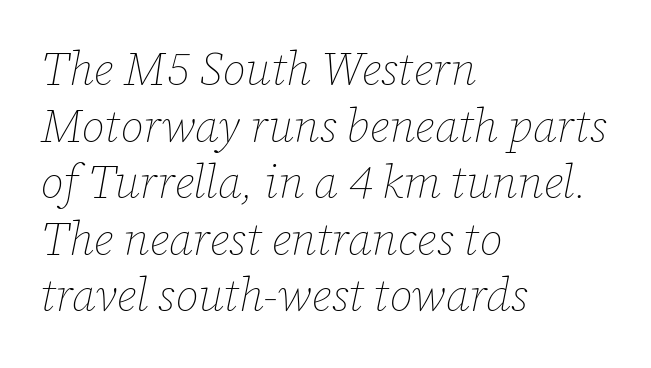
Q: Is the text bold? A: No.
Q: Is the text italic (slanted)? A: Yes, it leans right by about 12 degrees.
Q: Is the text underlined? A: No.
Q: How is the paragraph aligned? A: Left-aligned.
Q: Is the spacing between letters normal or unusually wide? A: Normal.
Q: Width (condensed, normal, or wide)? A: Normal.
Q: Stroke contrast? A: Low.
Q: x-height? A: Medium.
Q: Monospaced? A: No.
